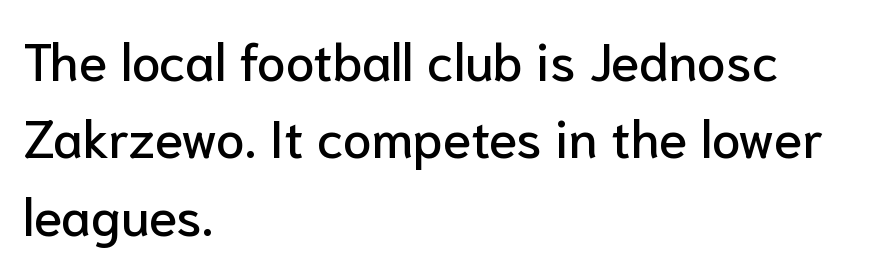
Short and long lines alike share a common starting point at left. Descender tails drop into unmarked territory. These lines sit exactly where default settings would place them. This rendering employs a face without finishing strokes, i.e., a sans-serif. No extra tracking has been applied to these lines.
